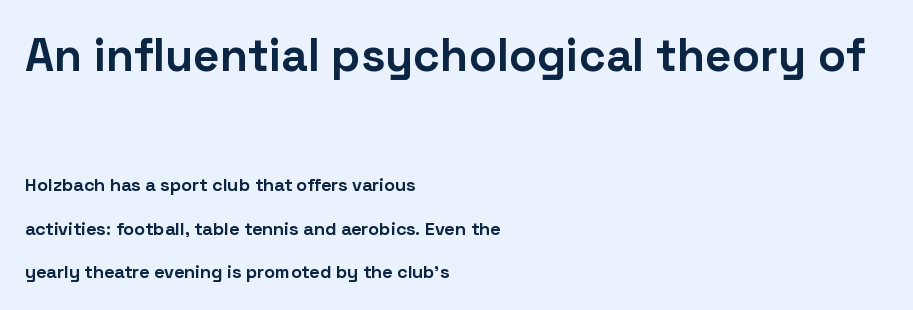
{"serif": "no", "italic": "no", "bold": "yes", "weight": "bold", "width": "normal", "stroke_contrast": "low", "x_height": "medium", "monospaced": "no", "underline": "no", "align": "left", "line_spacing": "loose", "line_spacing_ratio": 2.42, "letter_spacing": "normal", "letter_spacing_em": 0.0, "larger_block": "first", "size_ratio": 2.56, "glyph_px": 46}
